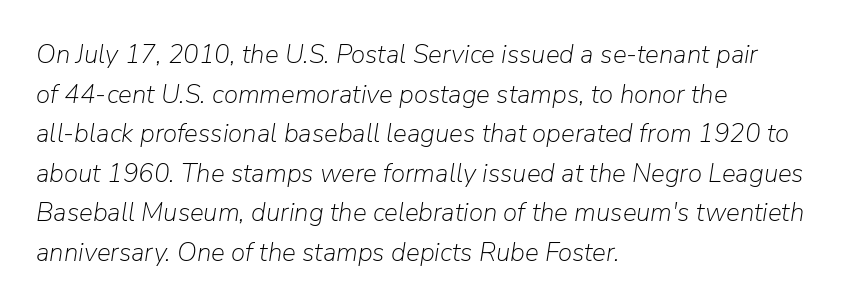
Q: Is the text bold? A: No.
Q: Is the text italic (slanted)? A: Yes, it leans right by about 9 degrees.
Q: Is the text underlined? A: No.
Q: How is the paragraph aligned? A: Left-aligned.
Q: Is the spacing between letters normal or unusually wide? A: Normal.
Q: Is the spacing between lines tight, normal or loose? A: Normal.
